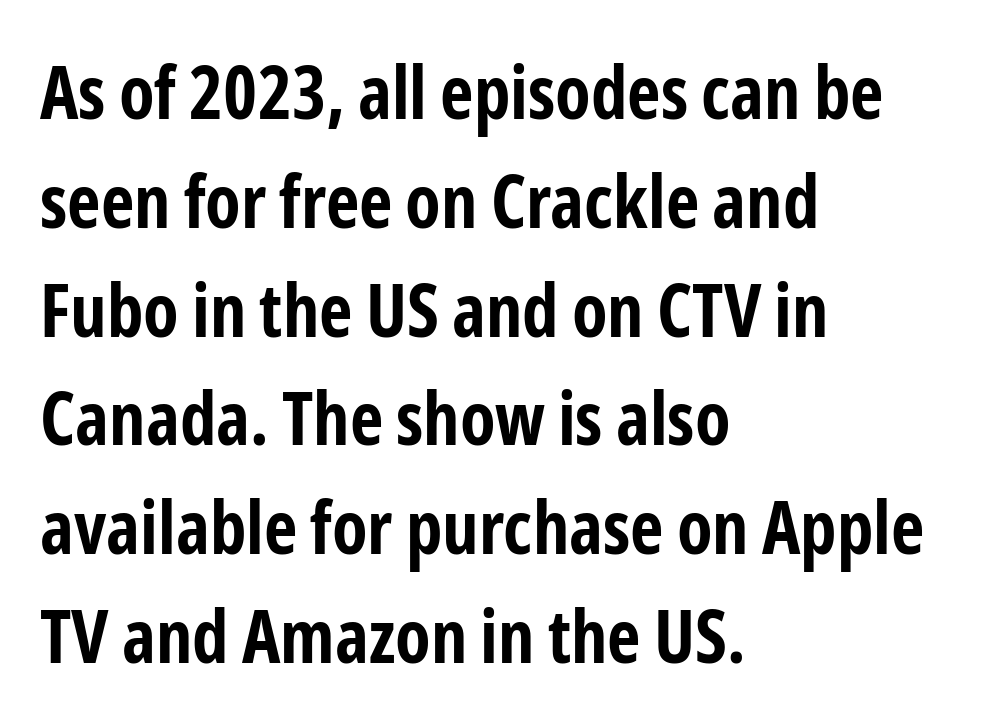
A typesetter would call this leading conventional body-copy spacing. The specimen omits any rule beneath the text block's lines. The typesetter chose a ragged-right arrangement here. Every stem runs plumb, perpendicular to the baseline.
